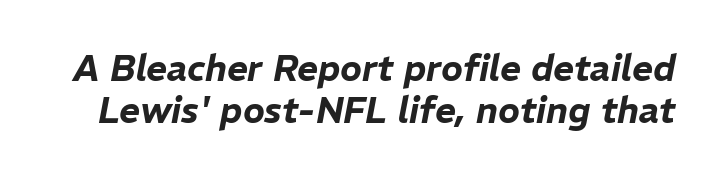
{"italic": "yes", "lean": "right", "slant_degrees": 11, "width": "normal", "stroke_contrast": "low", "x_height": "medium", "monospaced": "no", "underline": "no", "line_spacing_ratio": 1.18, "letter_spacing": "normal", "letter_spacing_em": 0.0, "glyph_px": 36}
